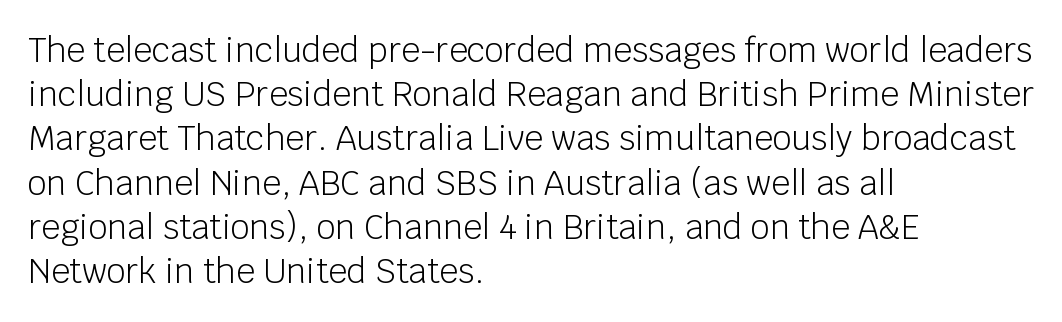
{"serif": "no", "italic": "no", "bold": "no", "weight": "light", "width": "normal", "stroke_contrast": "low", "x_height": "large", "monospaced": "no", "underline": "no", "align": "left", "line_spacing": "normal", "line_spacing_ratio": 1.34, "letter_spacing": "normal", "letter_spacing_em": 0.0, "glyph_px": 33}
